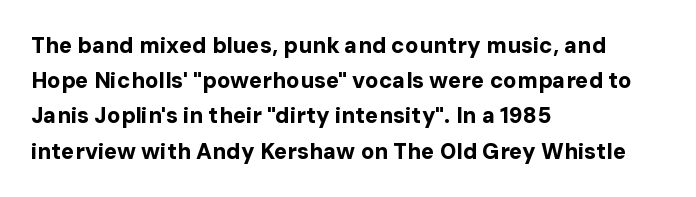
Q: Is the text bold? A: Yes.
Q: Is the text italic (slanted)? A: No, it is upright.
Q: Is the text underlined? A: No.
Q: How is the paragraph aligned? A: Left-aligned.
Q: Is the spacing between letters normal or unusually wide? A: Normal.
Q: Is the spacing between lines tight, normal or loose? A: Normal.
